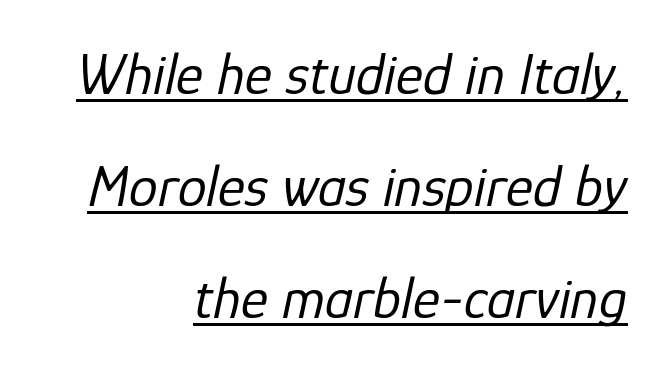
Glance below the letters and you will spot a drawn line. The typesetting does not lean heavy: it is not bold. Each letter keeps its own natural width here, so spacing adapts to shape. There is no visible air inserted between adjacent glyphs. This sample is right-justified, so line beginnings fall wherever the words allow. This is oblique type, the kind used for emphasis or titles.
